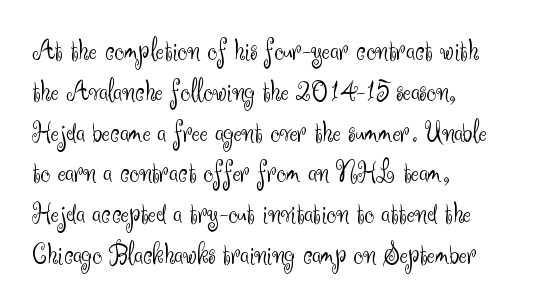
{"serif": "no", "italic": "no", "bold": "no", "weight": "light", "width": "normal", "stroke_contrast": "medium", "x_height": "small", "monospaced": "no", "underline": "no", "align": "left", "line_spacing": "normal", "line_spacing_ratio": 1.36, "letter_spacing": "normal", "letter_spacing_em": 0.0, "glyph_px": 30}
